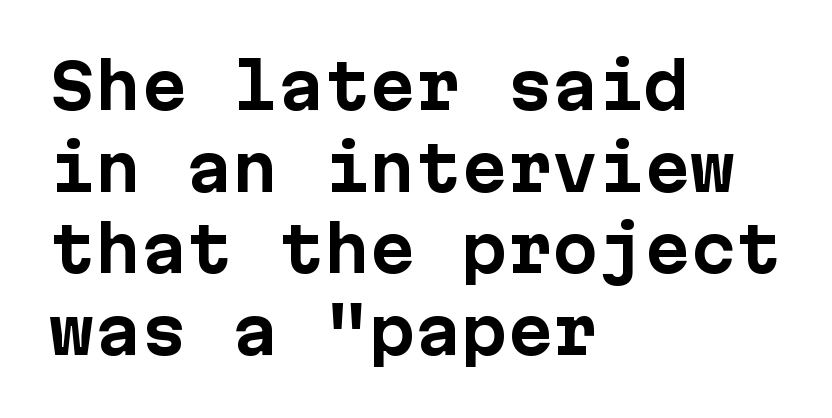
The image shows 61 px bold sans-serif type, upright, monospaced; set left-aligned, normal line spacing (1.34x), normal letter spacing, not underlined; low stroke contrast and a medium x-height.
